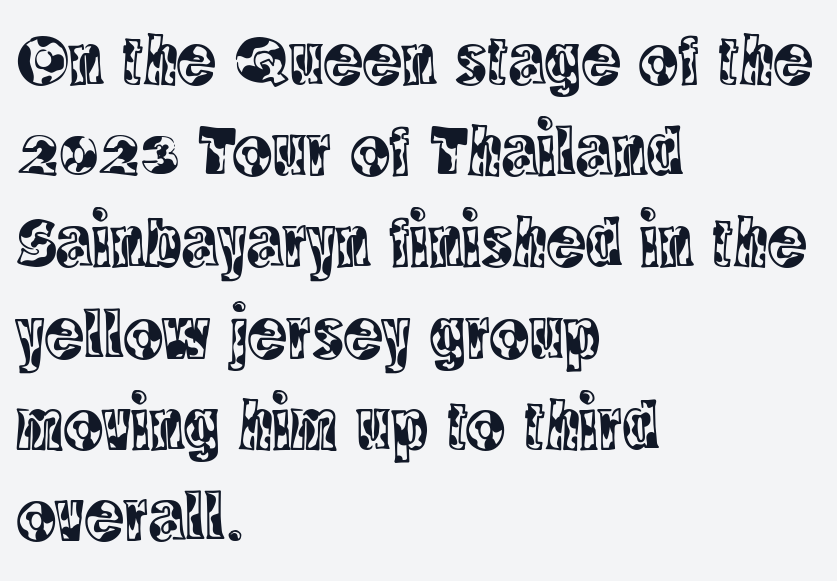
{"serif": "yes", "italic": "no", "width": "condensed", "x_height": "large", "monospaced": "no", "underline": "no", "align": "left", "line_spacing": "normal", "line_spacing_ratio": 1.25, "letter_spacing": "normal", "letter_spacing_em": 0.0, "glyph_px": 73}
